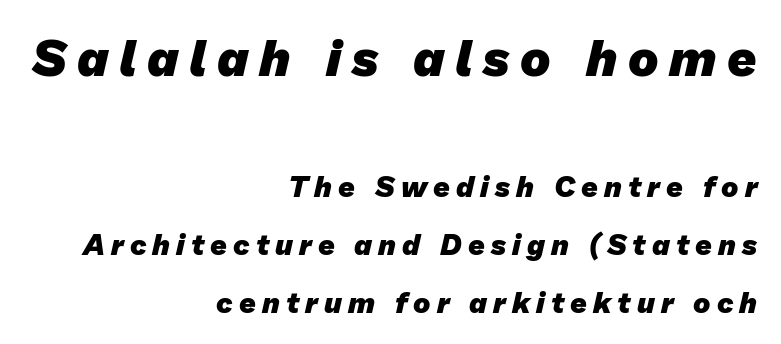
Q: Is the text bold? A: Yes.
Q: Is the typeface a serif or a sans-serif typeface? A: Sans-serif.
Q: Is the text underlined? A: No.
Q: How is the paragraph aligned? A: Right-aligned.
Q: Is the spacing between letters normal or unusually wide? A: Unusually wide.
Q: Is the spacing between lines tight, normal or loose? A: Loose.
Q: Which block of text is set in a larger size, the first (top) or the second (bottom)? A: The first (top) one.
Q: Width (condensed, normal, or wide)? A: Normal.
Q: Stroke contrast? A: Low.
Q: x-height? A: Medium.
Q: Monospaced? A: No.
